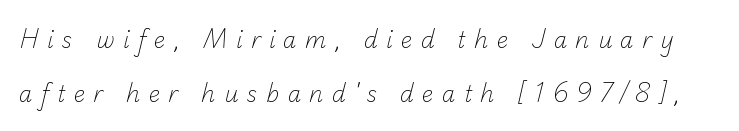
{"bold": "no", "underline": "no", "line_spacing": "loose", "line_spacing_ratio": 2.47, "letter_spacing": "wide", "letter_spacing_em": 0.37, "glyph_px": 22}
